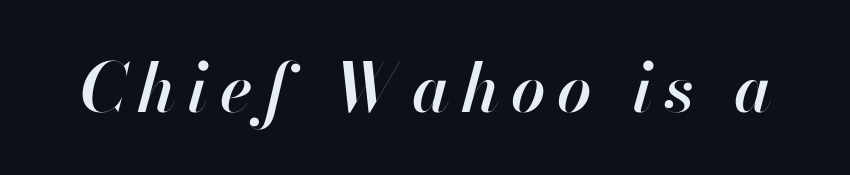
Notice how the stems are inclined rather than vertical — that's the hallmark of italics. This is moderately heavy type, rendered in semibold. Proportional: the letters do not fall into vertical columns. Descenders hang freely into open space.
